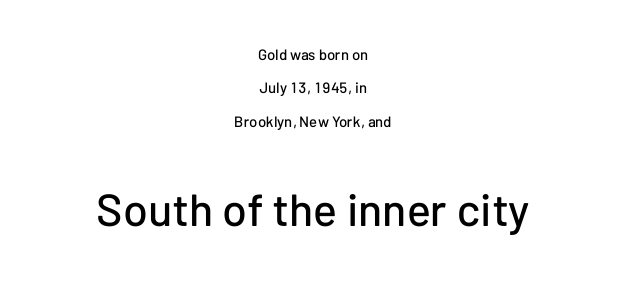
{"serif": "no", "italic": "no", "width": "normal", "stroke_contrast": "low", "x_height": "medium", "monospaced": "no", "underline": "no", "align": "center", "line_spacing": "loose", "line_spacing_ratio": 2.22, "letter_spacing": "normal", "letter_spacing_em": 0.0, "larger_block": "second", "size_ratio": 3.0, "glyph_px": 45}
